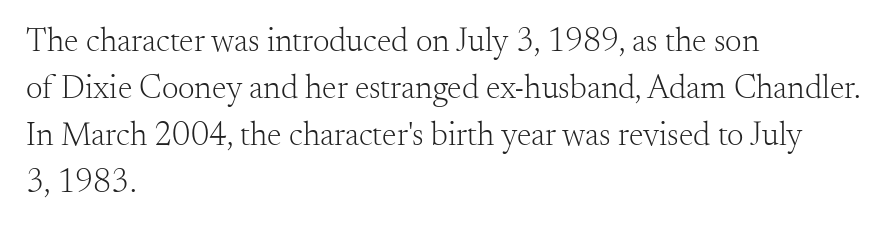
{"serif": "yes", "italic": "no", "bold": "no", "weight": "light", "width": "normal", "stroke_contrast": "medium", "x_height": "small", "monospaced": "no", "underline": "no", "align": "left", "line_spacing": "normal", "line_spacing_ratio": 1.42, "letter_spacing": "normal", "letter_spacing_em": 0.0, "glyph_px": 33}
